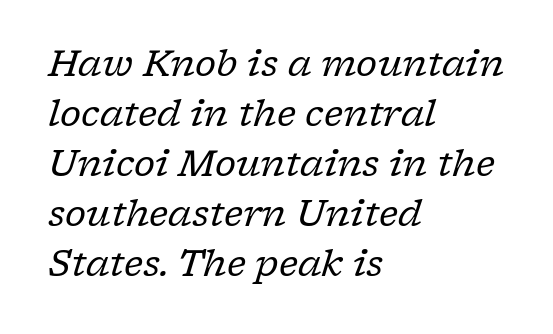
{"serif": "yes", "italic": "yes", "lean": "right", "slant_degrees": 17, "bold": "no", "weight": "regular", "width": "normal", "stroke_contrast": "low", "x_height": "medium", "monospaced": "no", "underline": "no", "align": "left", "line_spacing": "normal", "line_spacing_ratio": 1.39, "letter_spacing": "normal", "letter_spacing_em": 0.0, "glyph_px": 36}
